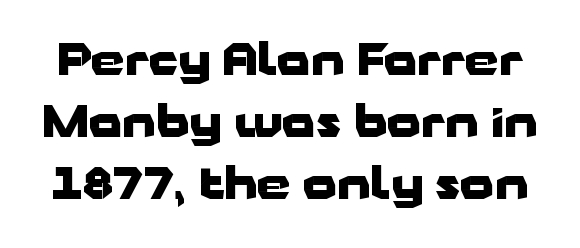
{"serif": "no", "italic": "no", "bold": "yes", "weight": "heavy", "width": "wide", "stroke_contrast": "low", "x_height": "medium", "monospaced": "no", "underline": "no", "line_spacing": "normal", "line_spacing_ratio": 1.44, "letter_spacing": "normal", "letter_spacing_em": 0.0, "glyph_px": 43}
